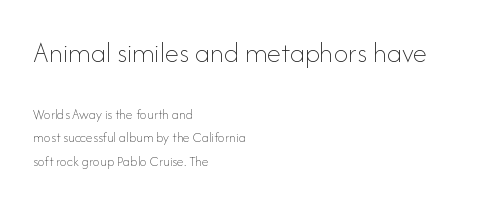
Notice how the passage keeps a crisp vertical edge on the left only. The font's upright variant was chosen for this text. The designer gave the opening block more size than the closing block. Observe the ordinary spacing: letters are neighbours, not strangers. Bare-footed words on every line.
